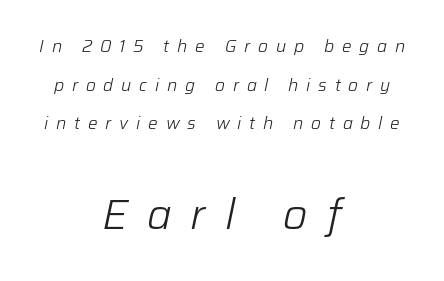
{"italic": "yes", "lean": "right", "slant_degrees": 12, "bold": "no", "weight": "light", "width": "normal", "stroke_contrast": "low", "x_height": "medium", "monospaced": "no", "underline": "no", "align": "center", "line_spacing": "loose", "line_spacing_ratio": 2.27, "letter_spacing": "wide", "letter_spacing_em": 0.46, "larger_block": "second", "size_ratio": 2.47, "glyph_px": 42}
